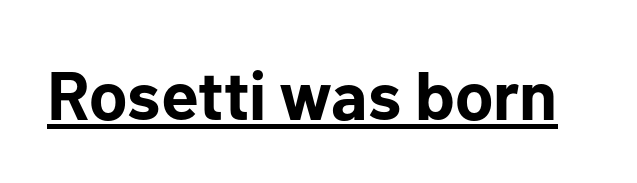
The image shows 68 px bold sans-serif type, upright; set normal letter spacing, underlined; low stroke contrast and a medium x-height.
